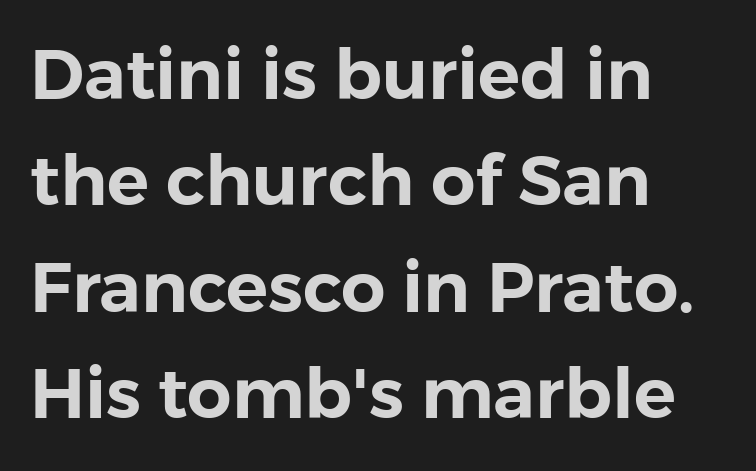
{"serif": "no", "italic": "no", "width": "normal", "stroke_contrast": "low", "x_height": "medium", "monospaced": "no", "underline": "no", "align": "left", "line_spacing": "normal", "line_spacing_ratio": 1.52, "letter_spacing": "normal", "letter_spacing_em": 0.0, "glyph_px": 70}
